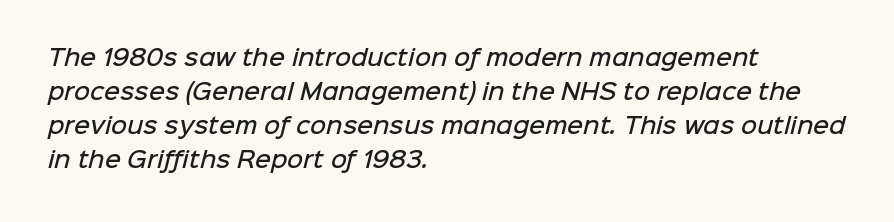
The image shows 22 px text type; set left-aligned, normal line spacing (1.55x), normal letter spacing, not underlined.
